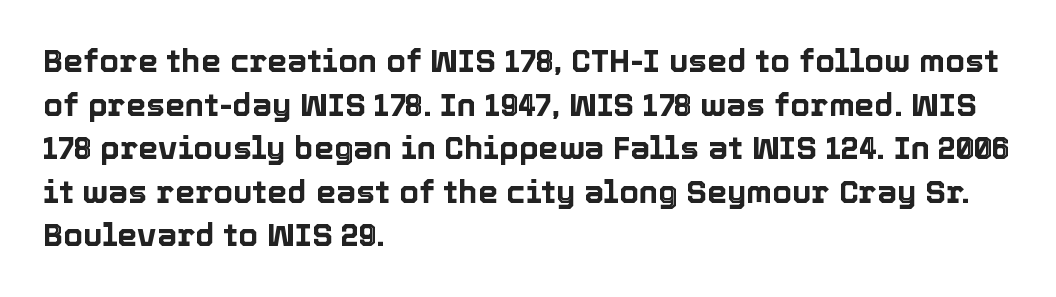
The rag falls on the right side of this text block. Ascenders rise straight up at ninety degrees. Baseline-to-baseline distance is the conventional proportion of letter height. A clean baseline with only descenders dipping below it. Proportional: the letters do not fall into vertical columns.
